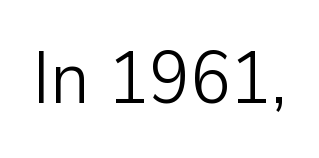
Characters follow at the spacing the type designer built in. Descenders are the only things crossing below the line. The axis of the letterforms is exactly vertical. In terms of letterform style, serifs are entirely absent.
